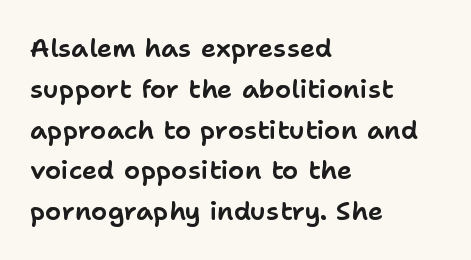
The image shows 26 px text type, upright; set left-aligned, normal line spacing (1.57x), normal letter spacing, not underlined.
